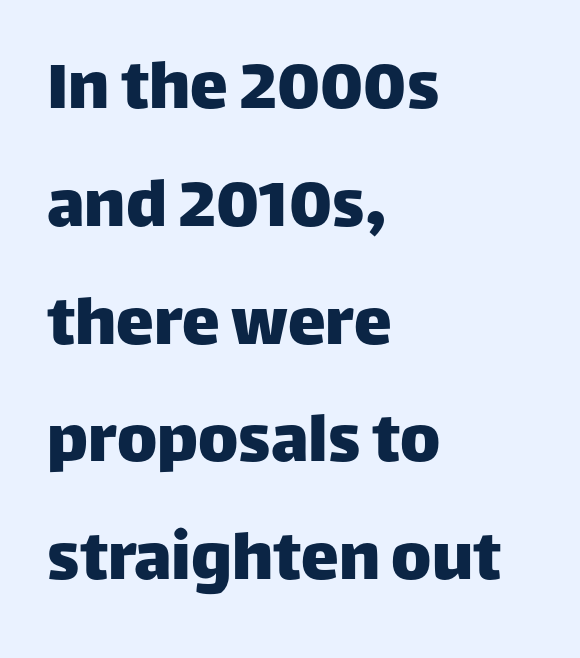
The image shows 76 px sans-serif type, upright; set left-aligned, normal line spacing (1.55x), normal letter spacing, not underlined; low stroke contrast and a large x-height.
